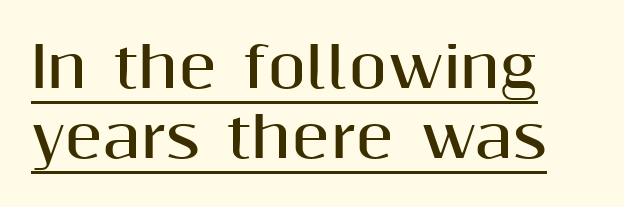
Q: Is the text bold? A: Yes.
Q: Is the text italic (slanted)? A: No, it is upright.
Q: Is the typeface a serif or a sans-serif typeface? A: Sans-serif.
Q: Is the text underlined? A: Yes.
Q: Is the spacing between letters normal or unusually wide? A: Normal.
Q: Is the spacing between lines tight, normal or loose? A: Normal.
Q: Width (condensed, normal, or wide)? A: Normal.
Q: Stroke contrast? A: Medium.
Q: x-height? A: Medium.
Q: Monospaced? A: No.
